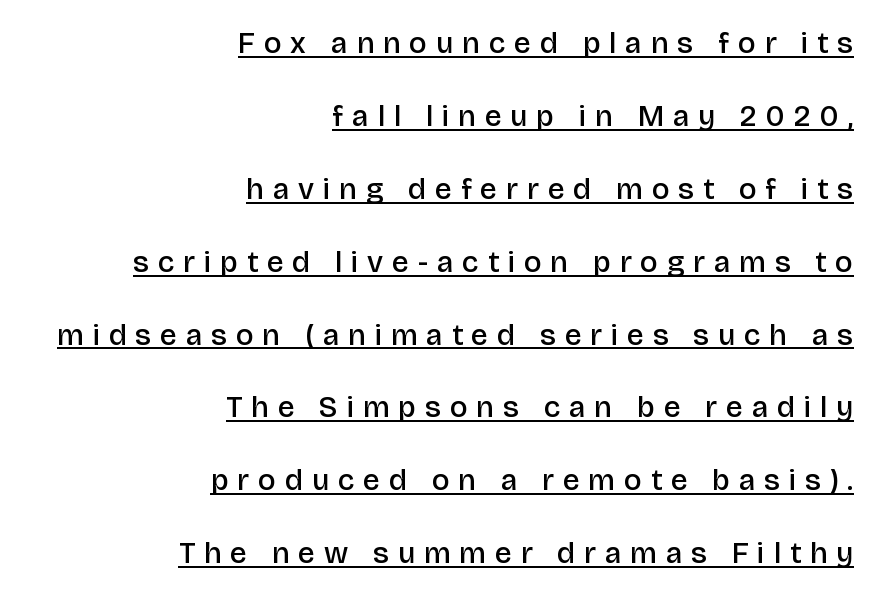
No feet cap the strokes, marking this as sans-serif type. Tall strokes in this sample are plumb rather than angled. The rag falls on the left side of this text block. Slightly chunky letters — semibold, I'd say, not full bold. Spacing verdict: proportional, widths tailored to each character. In designer terms, the underline attribute is active on this setting.
